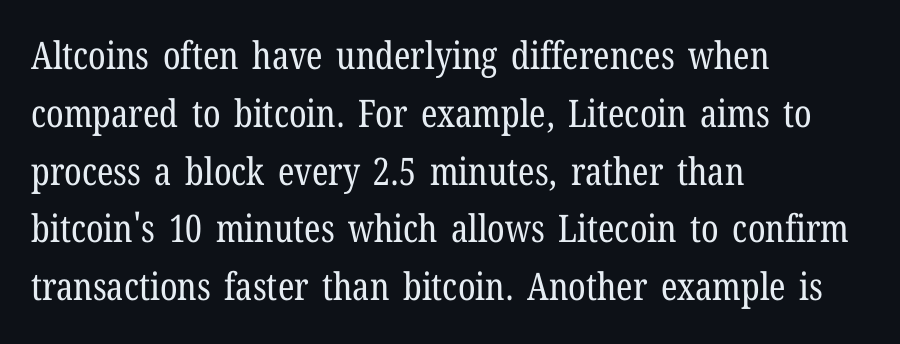
{"serif": "yes", "italic": "no", "bold": "no", "weight": "regular", "width": "condensed", "stroke_contrast": "low", "x_height": "medium", "monospaced": "no", "underline": "no", "align": "left", "line_spacing": "normal", "line_spacing_ratio": 1.52, "letter_spacing": "normal", "letter_spacing_em": 0.0, "glyph_px": 38}
